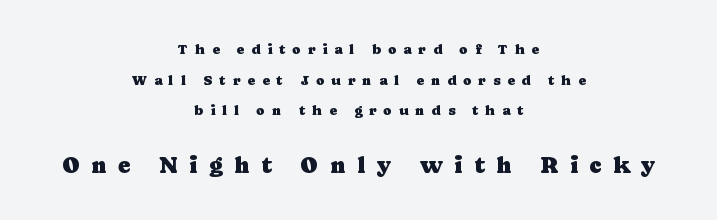
The image shows 23 px text type, upright; set centered, loose line spacing (2.18x), unusually wide letter spacing (+0.5 em), not underlined; the second (bottom) block is 1.64x larger.
